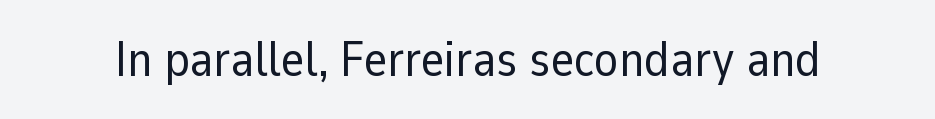
The image shows 50 px regular-weight sans-serif type, upright; set normal letter spacing, not underlined; low stroke contrast and a medium x-height.
